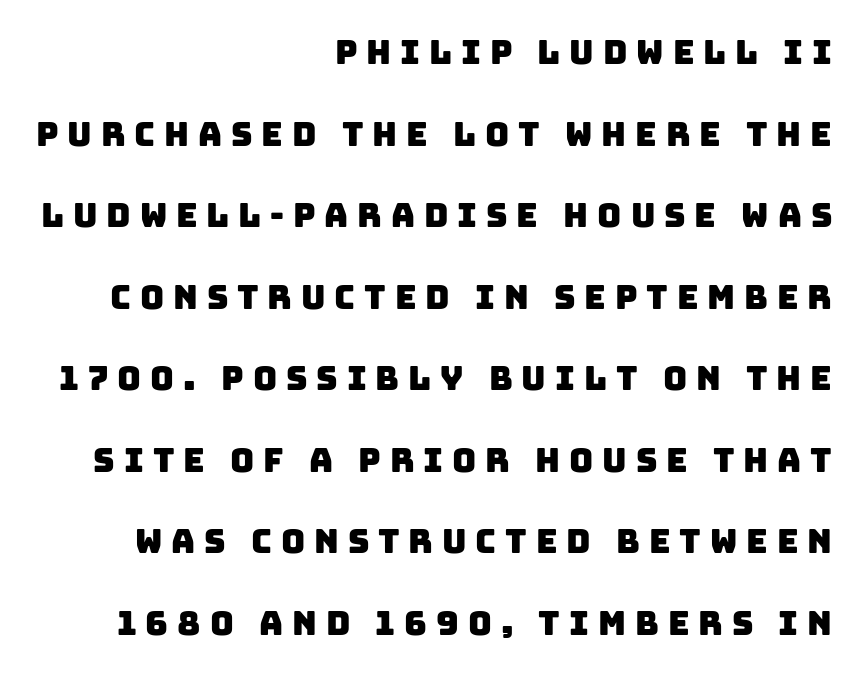
The passage shown stacks its lines with a broad gap. The space directly below the letters is spotless. The paragraph has a hard right edge and a soft left edge. Nope, no serifs anywhere on these letters.
